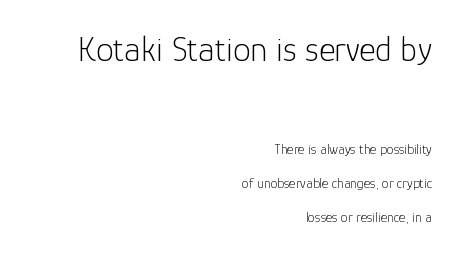
{"serif": "no", "italic": "no", "bold": "no", "weight": "light", "width": "normal", "stroke_contrast": "low", "x_height": "medium", "monospaced": "no", "underline": "no", "align": "right", "line_spacing": "loose", "line_spacing_ratio": 2.41, "letter_spacing": "normal", "letter_spacing_em": 0.0, "larger_block": "first", "size_ratio": 2.5, "glyph_px": 35}
